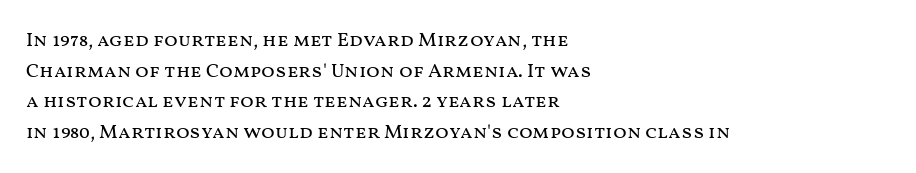
The image shows 20 px text type, upright; set left-aligned, normal line spacing (1.53x), normal letter spacing, not underlined.
